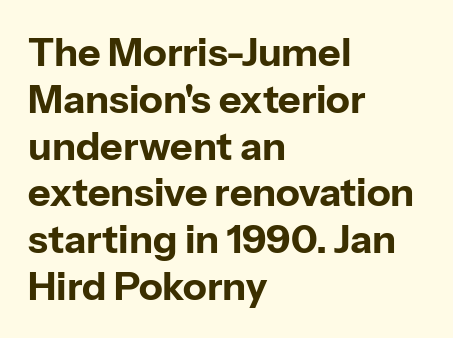
The image shows 39 px bold sans-serif type, upright; set left-aligned, line spacing 1.2x, normal letter spacing, not underlined; low stroke contrast and a medium x-height.
